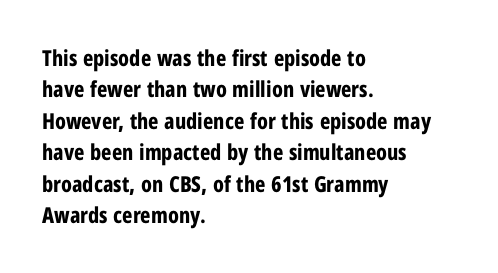
Q: Is the text bold? A: Yes.
Q: Is the text italic (slanted)? A: No, it is upright.
Q: Is the text underlined? A: No.
Q: How is the paragraph aligned? A: Left-aligned.
Q: Is the spacing between letters normal or unusually wide? A: Normal.
Q: Is the spacing between lines tight, normal or loose? A: Normal.
